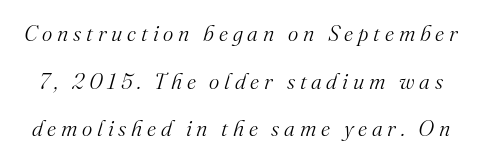
The image shows 22 px text type, italic (leaning right); set loose line spacing (2.16x), unusually wide letter spacing (+0.22 em), not underlined.
